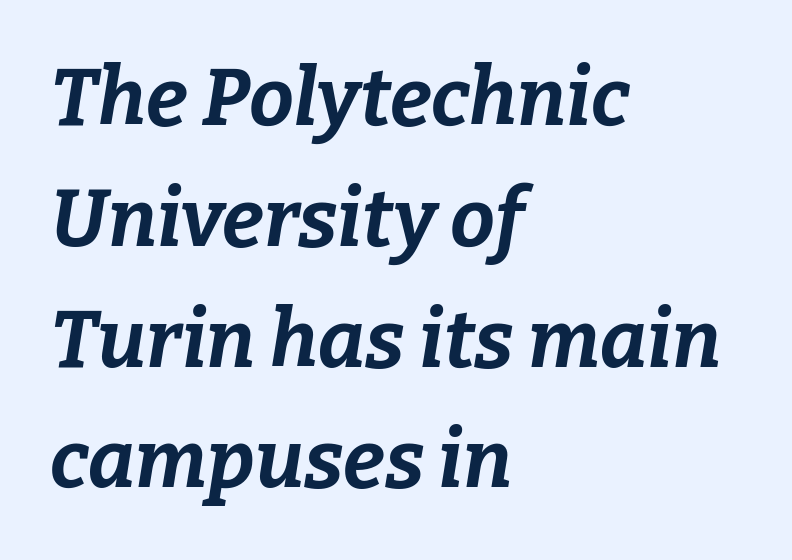
Emphasis-style slanted type is in use. The letters are bold, with thick, heavy strokes. Descenders are the only things crossing below the line. The lines sit at an ordinary, default distance from one another. The face used here is proportionally spaced, like ordinary book or web type. The typesetter chose a ragged-right arrangement here.
